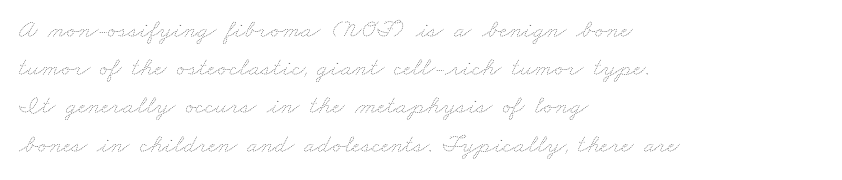
The image shows 26 px text type; set left-aligned, normal line spacing (1.47x), normal letter spacing, not underlined.
